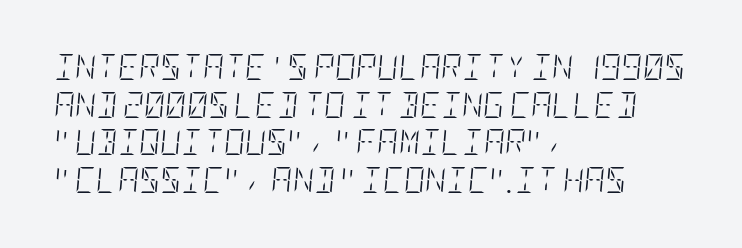
{"italic": "yes", "lean": "right", "slant_degrees": 5, "bold": "no", "underline": "no", "align": "left", "line_spacing": "normal", "line_spacing_ratio": 1.45, "letter_spacing": "normal", "letter_spacing_em": 0.0, "glyph_px": 26}
